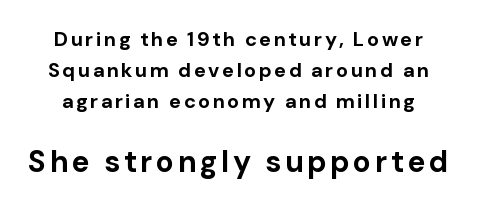
Every letter is thick-stroked: bold, no question. The words here are not underlined. Scale increases going downward across the two blocks. The type family on display is of the sans-serif kind.
